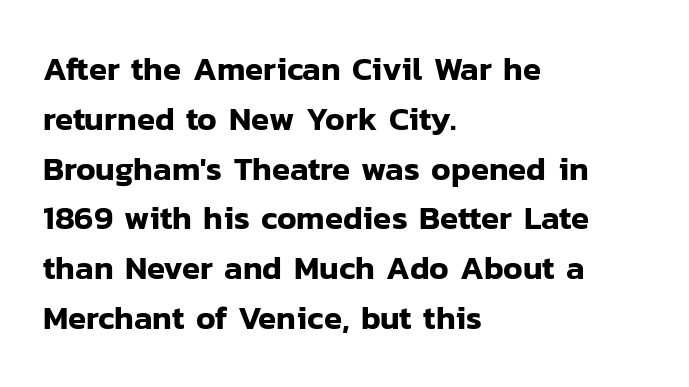
Q: Is the text italic (slanted)? A: No, it is upright.
Q: Is the typeface a serif or a sans-serif typeface? A: Sans-serif.
Q: Is the text underlined? A: No.
Q: How is the paragraph aligned? A: Left-aligned.
Q: Is the spacing between letters normal or unusually wide? A: Normal.
Q: Is the spacing between lines tight, normal or loose? A: Normal.
Q: Width (condensed, normal, or wide)? A: Normal.
Q: Stroke contrast? A: Low.
Q: x-height? A: Medium.
Q: Monospaced? A: No.
